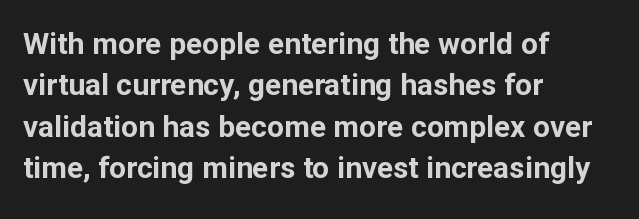
The image shows 30 px bold sans-serif type, upright; set left-aligned, normal line spacing (1.38x), normal letter spacing, not underlined; low stroke contrast and a medium x-height.
